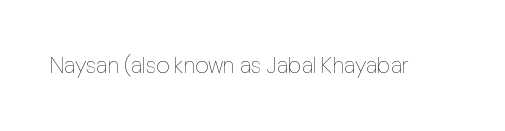
{"italic": "no", "bold": "no", "underline": "no", "letter_spacing": "normal", "letter_spacing_em": 0.0, "glyph_px": 23}
